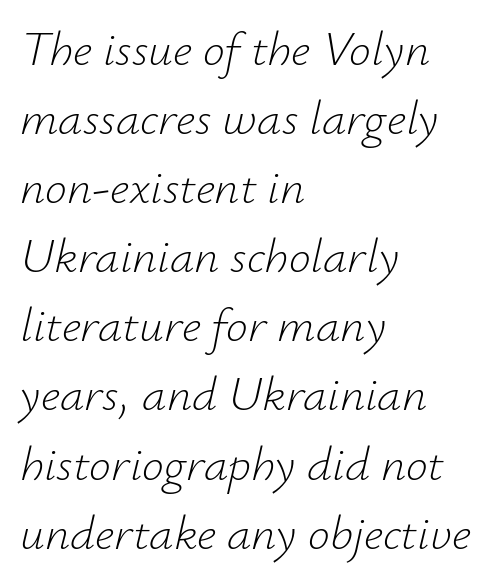
{"italic": "yes", "lean": "right", "slant_degrees": 12, "bold": "no", "weight": "light", "width": "normal", "stroke_contrast": "low", "x_height": "small", "monospaced": "no", "underline": "no", "align": "left", "line_spacing": "normal", "line_spacing_ratio": 1.41, "letter_spacing": "normal", "letter_spacing_em": 0.0, "glyph_px": 49}
